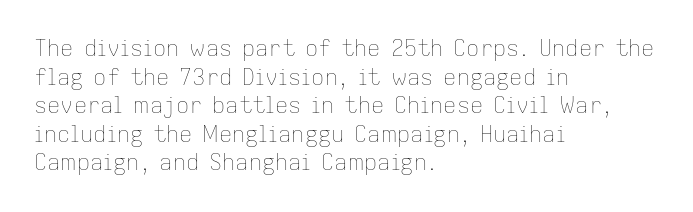
{"italic": "no", "bold": "no", "underline": "no", "align": "left", "line_spacing": "normal", "line_spacing_ratio": 1.3, "letter_spacing": "normal", "letter_spacing_em": 0.0, "glyph_px": 22}
